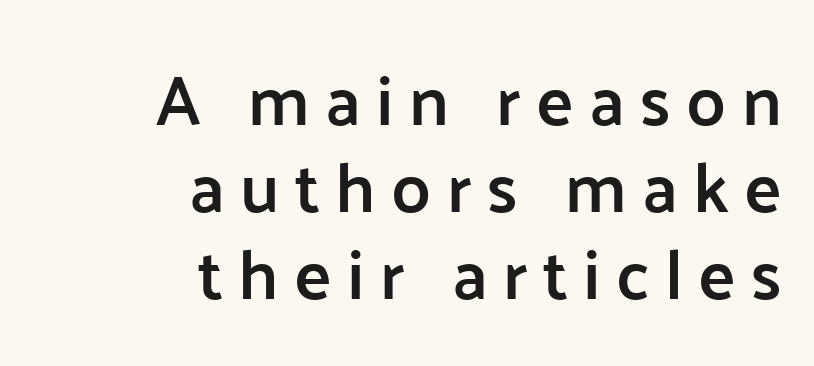
No word sits above an underline. A flush-right, rag-left setting is used for this passage. No italicization has been applied; the sample stays upright. This rendering employs a face without finishing strokes, i.e., a sans-serif. In terms of letterspacing, this is a distinctly airy, spread setting. Character widths vary here, with narrow letters taking less room than wide ones.
